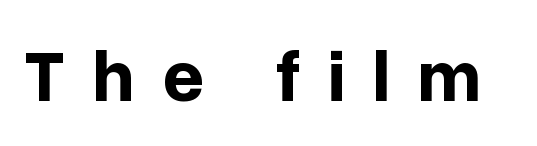
Students, note that the glyphs here are deliberately spaced far apart. This rendering features lettering with no underline. Varying glyph widths throughout — classic text-font behaviour. This is roman type, the default non-slanted kind.
